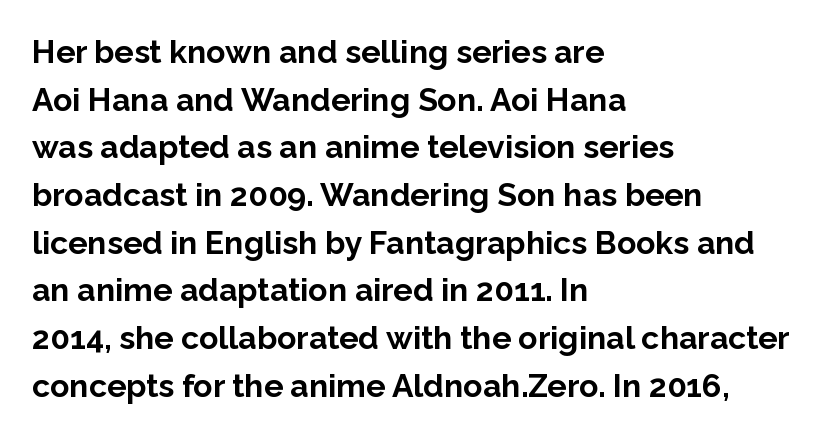
The image shows 32 px bold sans-serif type, upright; set left-aligned, normal line spacing (1.49x), normal letter spacing, not underlined; low stroke contrast and a medium x-height.
